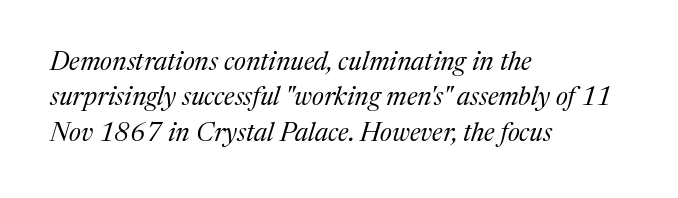
Q: Is the text bold? A: No.
Q: Is the text italic (slanted)? A: Yes, it leans right by about 17 degrees.
Q: Is the text underlined? A: No.
Q: How is the paragraph aligned? A: Left-aligned.
Q: Is the spacing between letters normal or unusually wide? A: Normal.
Q: Is the spacing between lines tight, normal or loose? A: Normal.
